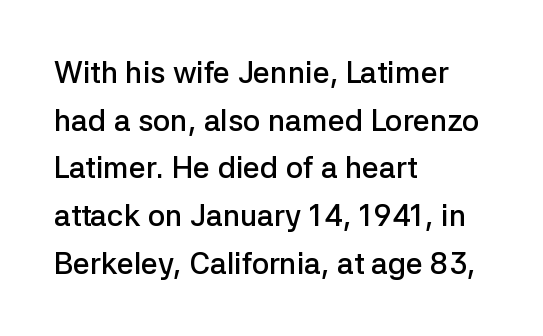
The image shows 30 px semibold sans-serif type, upright; set left-aligned, normal line spacing (1.59x), normal letter spacing, not underlined; low stroke contrast and a medium x-height.
